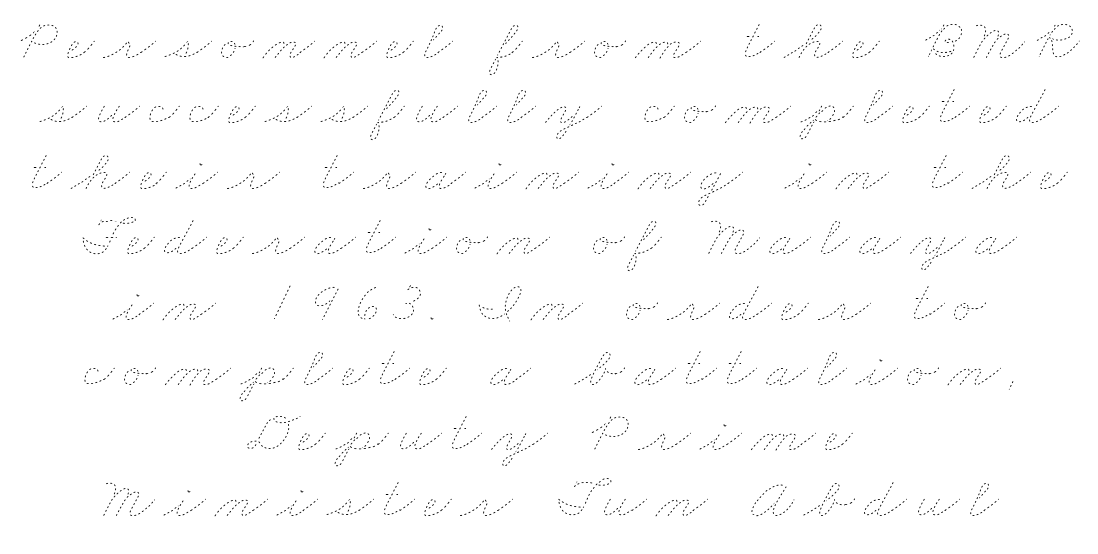
Every row of glyphs is offset so its center matches the block's center. Here the designer chose a conventional face with non-uniform glyph widths. The vertical gap from one line to the next is small. Heft: none added — not bold. Only glyphs here, with clear space below each row.
